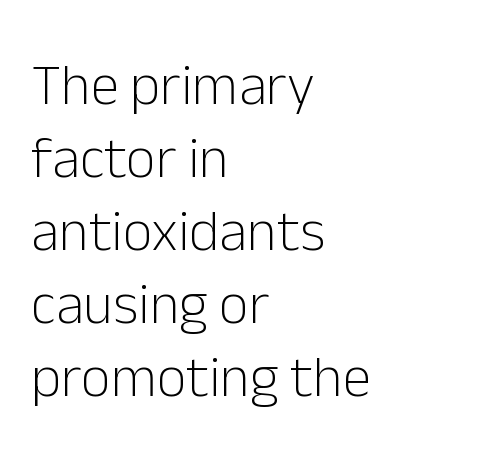
{"serif": "no", "italic": "no", "bold": "no", "weight": "light", "width": "normal", "stroke_contrast": "low", "x_height": "medium", "monospaced": "no", "underline": "no", "align": "left", "line_spacing": "normal", "line_spacing_ratio": 1.26, "letter_spacing": "normal", "letter_spacing_em": 0.0, "glyph_px": 58}
